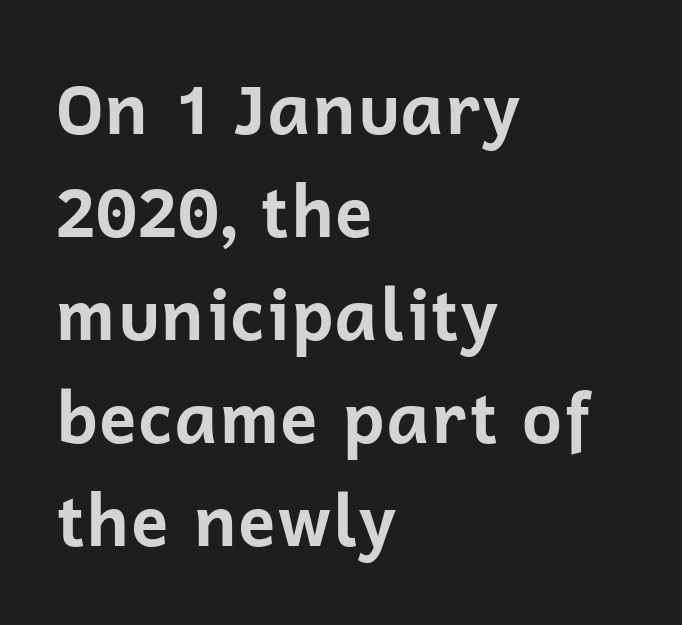
{"serif": "no", "italic": "no", "bold": "yes", "weight": "bold", "width": "normal", "stroke_contrast": "low", "x_height": "medium", "monospaced": "no", "underline": "no", "align": "left", "line_spacing": "normal", "line_spacing_ratio": 1.47, "letter_spacing": "normal", "letter_spacing_em": 0.0, "glyph_px": 70}
